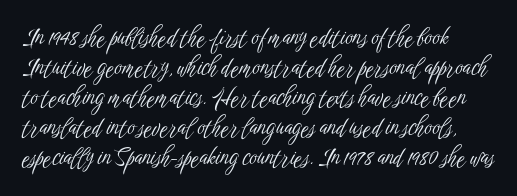
Q: Is the text bold? A: No.
Q: Is the text italic (slanted)? A: Yes.
Q: Is the text underlined? A: No.
Q: How is the paragraph aligned? A: Left-aligned.
Q: Is the spacing between letters normal or unusually wide? A: Normal.
Q: Is the spacing between lines tight, normal or loose? A: Normal.
